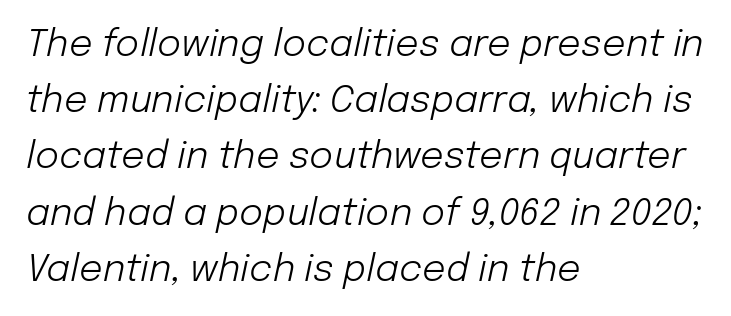
Q: Is the text bold? A: No.
Q: Is the text italic (slanted)? A: Yes, it leans right by about 12 degrees.
Q: Is the text underlined? A: No.
Q: How is the paragraph aligned? A: Left-aligned.
Q: Is the spacing between letters normal or unusually wide? A: Normal.
Q: Is the spacing between lines tight, normal or loose? A: Normal.
Q: Width (condensed, normal, or wide)? A: Normal.
Q: Stroke contrast? A: Low.
Q: x-height? A: Medium.
Q: Monospaced? A: No.
